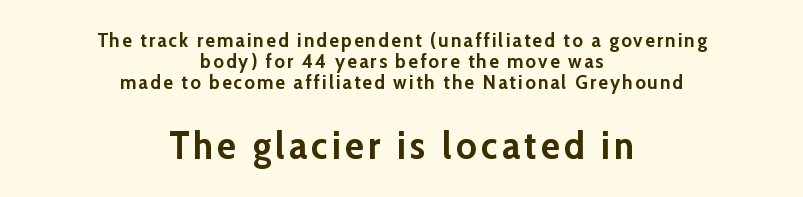
The image shows 39 px semibold sans-serif type, upright; set centered, tight line spacing (1.05x), not underlined; the second (bottom) block is 1.95x larger; low stroke contrast and a medium x-height.
